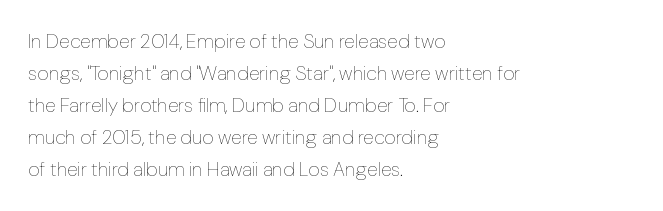
{"italic": "no", "bold": "no", "underline": "no", "align": "left", "line_spacing": "normal", "line_spacing_ratio": 1.6, "letter_spacing": "normal", "letter_spacing_em": 0.0, "glyph_px": 20}
